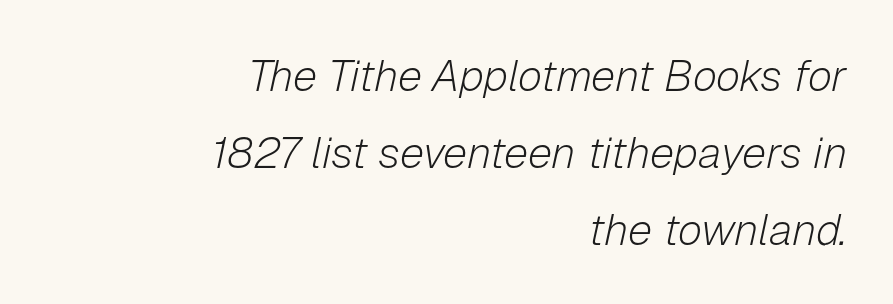
Q: Is the text bold? A: No.
Q: Is the text italic (slanted)? A: Yes, it leans right by about 12 degrees.
Q: Is the text underlined? A: No.
Q: How is the paragraph aligned? A: Right-aligned.
Q: Is the spacing between letters normal or unusually wide? A: Normal.
Q: Width (condensed, normal, or wide)? A: Normal.
Q: Stroke contrast? A: Low.
Q: x-height? A: Medium.
Q: Monospaced? A: No.
